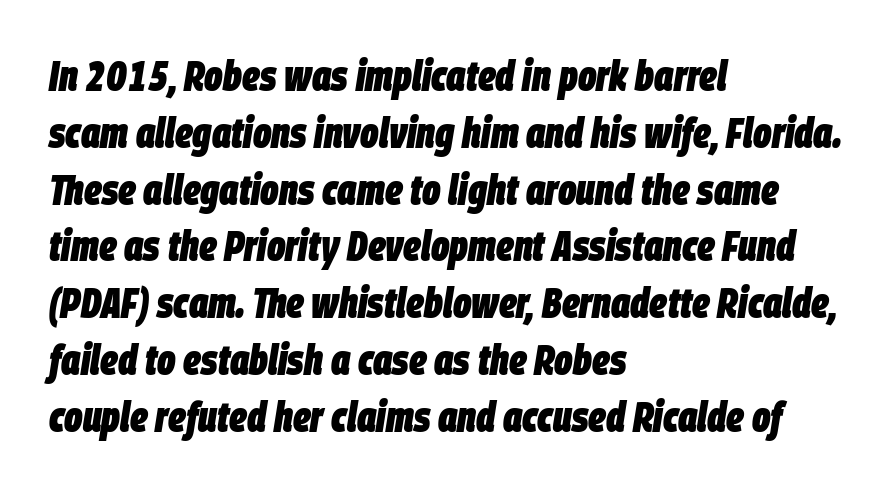
The image shows 43 px heavy, condensed type, italic (leaning right); set left-aligned, normal line spacing (1.32x), normal letter spacing, not underlined; low stroke contrast and a large x-height.
